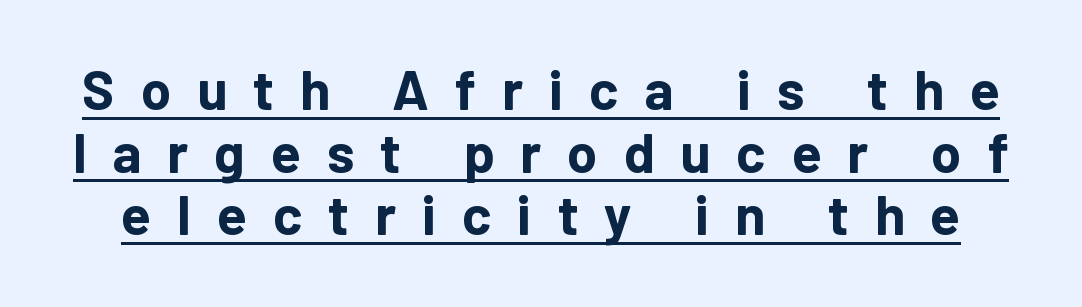
The passage shown is typed in a proportional face where columns would drift. The string is rendered with underlining switched on. Students, note that the glyphs here are deliberately spaced far apart. The rendering shows plain stroke endings on the letterforms — a sans-serif design.
